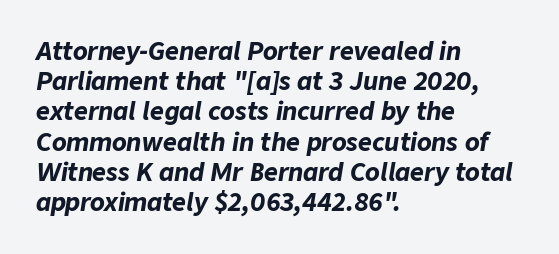
{"italic": "yes", "lean": "right", "slant_degrees": 9, "bold": "yes", "underline": "no", "align": "left", "line_spacing": "normal", "line_spacing_ratio": 1.26, "letter_spacing": "normal", "letter_spacing_em": 0.0, "glyph_px": 24}
